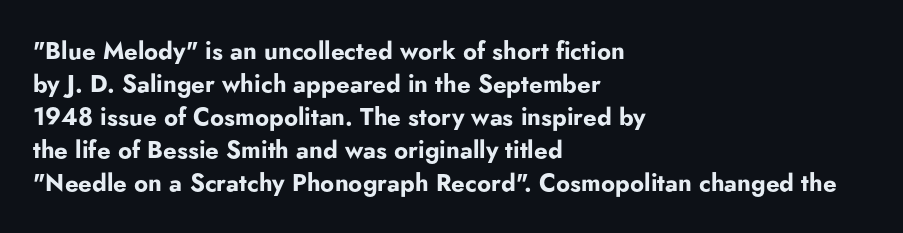
The tracking reads as untouched default to a designer's eye. Check the space under the baseline: it is left empty. The letters stand straight up with perfectly vertical stems. Each line starts at the same left margin while the right side varies. Weight check: bold — yes, fully. These lines sit exactly where default settings would place them.
